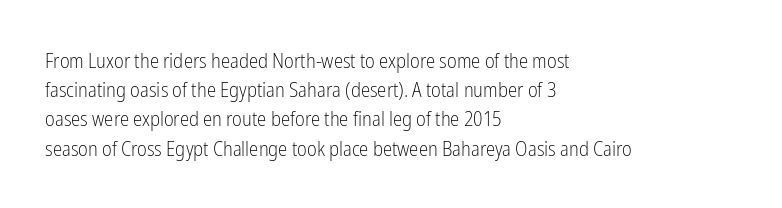
Tracking here is standard; glyphs follow each other at the usual distance. Heft: none added — not bold. These lines are set flush left with a ragged right edge. The letters stand straight up with perfectly vertical stems. Has an underline been added? It has not.
